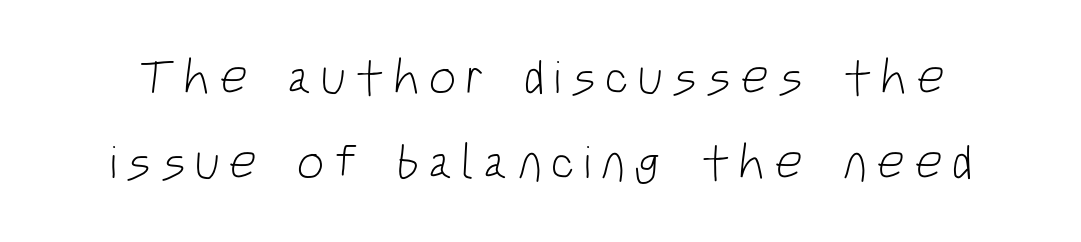
Q: Is the text bold? A: No.
Q: Is the typeface a serif or a sans-serif typeface? A: Sans-serif.
Q: Is the text underlined? A: No.
Q: Width (condensed, normal, or wide)? A: Condensed.
Q: Stroke contrast? A: Low.
Q: x-height? A: Large.
Q: Monospaced? A: No.
